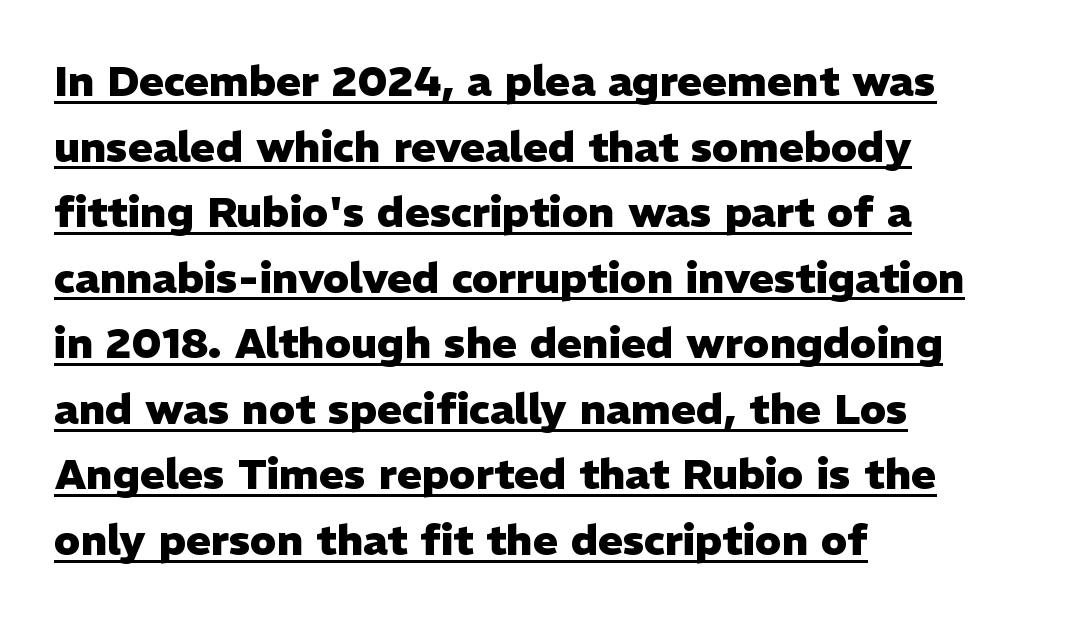
Q: Is the text bold? A: Yes.
Q: Is the text italic (slanted)? A: No, it is upright.
Q: Is the typeface a serif or a sans-serif typeface? A: Sans-serif.
Q: Is the text underlined? A: Yes.
Q: How is the paragraph aligned? A: Left-aligned.
Q: Is the spacing between letters normal or unusually wide? A: Normal.
Q: Is the spacing between lines tight, normal or loose? A: Normal.
Q: Width (condensed, normal, or wide)? A: Normal.
Q: Stroke contrast? A: Low.
Q: x-height? A: Medium.
Q: Monospaced? A: No.
